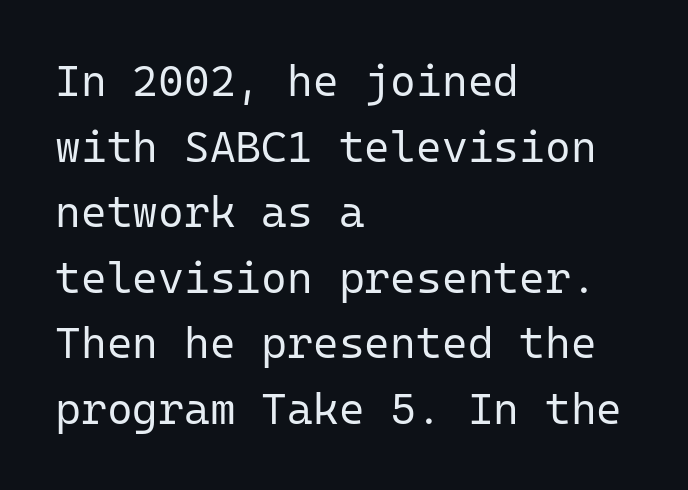
The image shows 44 px regular-weight sans-serif type, upright, monospaced; set left-aligned, normal line spacing (1.49x), normal letter spacing, not underlined; low stroke contrast and a medium x-height.
